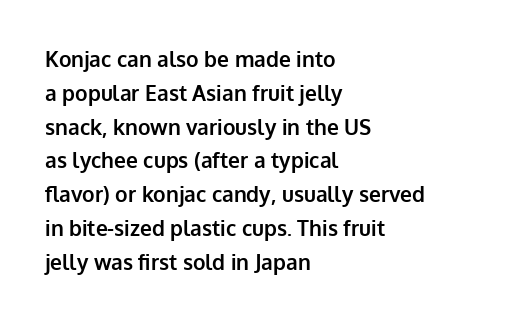
The image shows 21 px bold type, upright; set left-aligned, normal line spacing (1.61x), normal letter spacing, not underlined.
